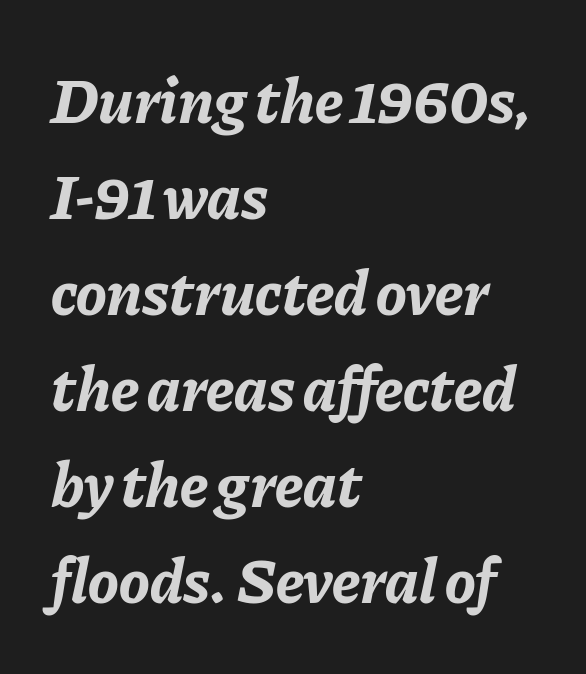
Heavy, bold letterforms. This sample has the flowing, uneven cadence of proportional lettering. Typeset ragged right — the left edge is the straight one. Underlining? Definitely not there. Caption: standard tracking, unaltered. Would a proofreader flag this as italicized? Yes.
